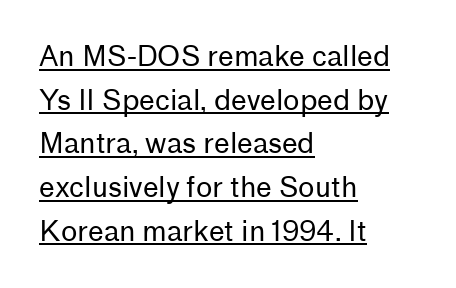
{"serif": "no", "italic": "no", "bold": "no", "weight": "regular", "width": "normal", "stroke_contrast": "low", "x_height": "medium", "monospaced": "no", "underline": "yes", "align": "left", "line_spacing": "normal", "line_spacing_ratio": 1.56, "letter_spacing": "normal", "letter_spacing_em": 0.0, "glyph_px": 28}
